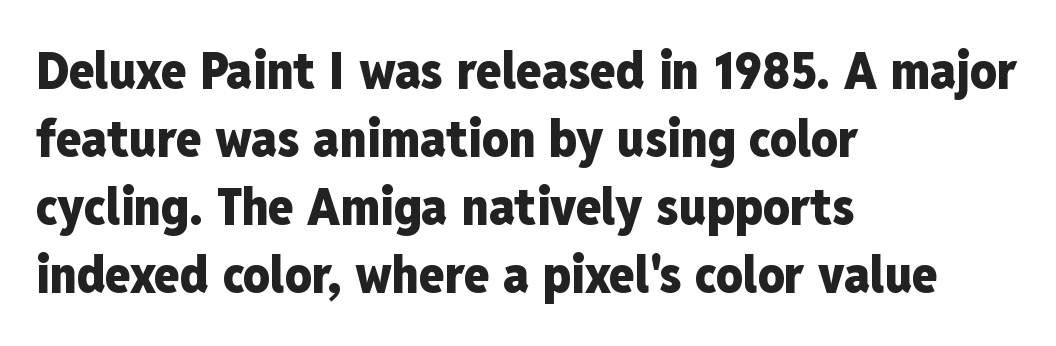
{"serif": "no", "italic": "no", "bold": "yes", "weight": "heavy", "width": "condensed", "stroke_contrast": "low", "x_height": "medium", "monospaced": "no", "underline": "no", "align": "left", "line_spacing": "normal", "line_spacing_ratio": 1.31, "letter_spacing": "normal", "letter_spacing_em": 0.0, "glyph_px": 52}
